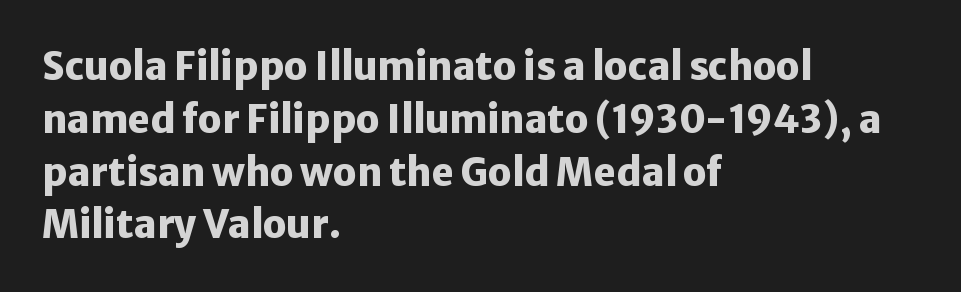
The image shows 38 px heavy sans-serif type, upright; set left-aligned, normal line spacing (1.39x), normal letter spacing, not underlined; low stroke contrast and a medium x-height.
